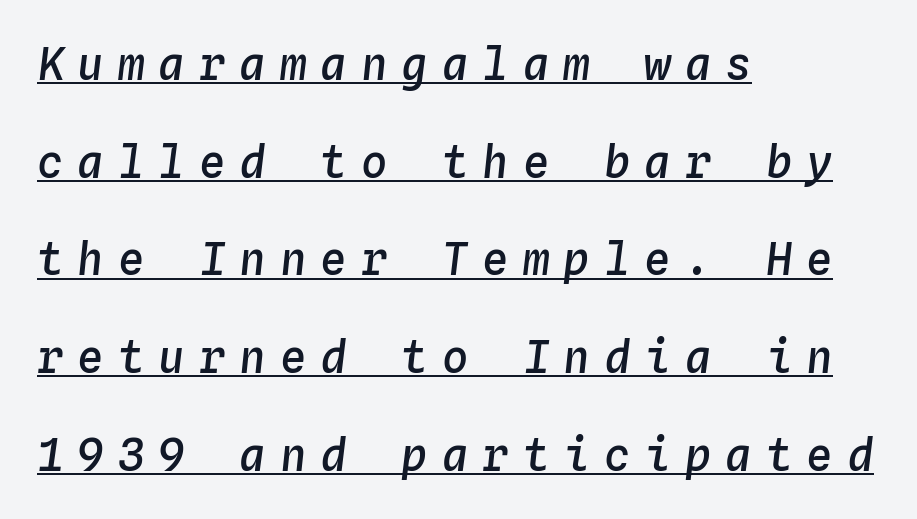
Q: Is the text bold? A: Semi-bold.
Q: Is the text italic (slanted)? A: Yes, it leans right by about 4 degrees.
Q: Is the text underlined? A: Yes.
Q: How is the paragraph aligned? A: Left-aligned.
Q: Is the spacing between letters normal or unusually wide? A: Unusually wide.
Q: Is the spacing between lines tight, normal or loose? A: Loose.
Q: Width (condensed, normal, or wide)? A: Normal.
Q: Stroke contrast? A: Low.
Q: x-height? A: Medium.
Q: Monospaced? A: Yes.
